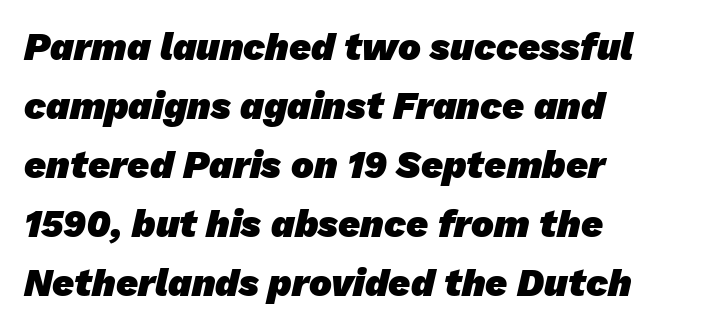
Q: Is the text bold? A: Yes.
Q: Is the typeface a serif or a sans-serif typeface? A: Sans-serif.
Q: Is the text underlined? A: No.
Q: How is the paragraph aligned? A: Left-aligned.
Q: Is the spacing between letters normal or unusually wide? A: Normal.
Q: Is the spacing between lines tight, normal or loose? A: Normal.
Q: Width (condensed, normal, or wide)? A: Normal.
Q: Stroke contrast? A: Low.
Q: x-height? A: Medium.
Q: Monospaced? A: No.
